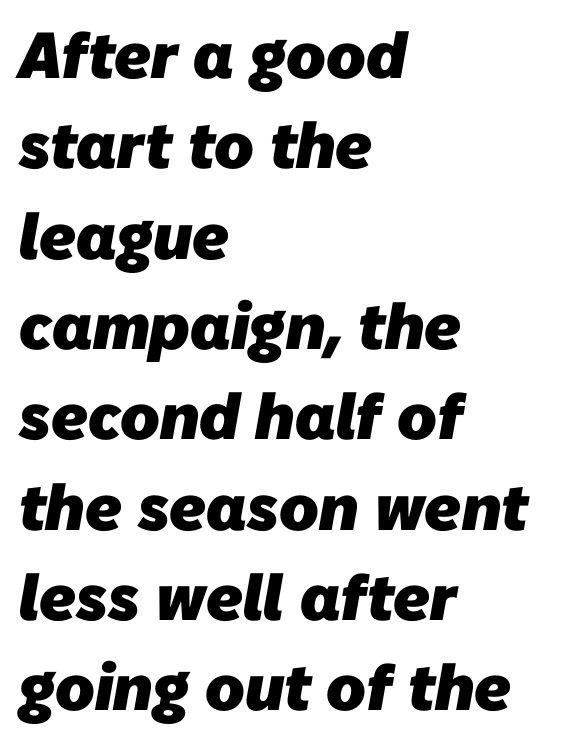
Q: Is the text bold? A: Yes.
Q: Is the typeface a serif or a sans-serif typeface? A: Sans-serif.
Q: Is the text underlined? A: No.
Q: How is the paragraph aligned? A: Left-aligned.
Q: Is the spacing between letters normal or unusually wide? A: Normal.
Q: Is the spacing between lines tight, normal or loose? A: Normal.
Q: Width (condensed, normal, or wide)? A: Normal.
Q: Stroke contrast? A: Low.
Q: x-height? A: Medium.
Q: Monospaced? A: No.
